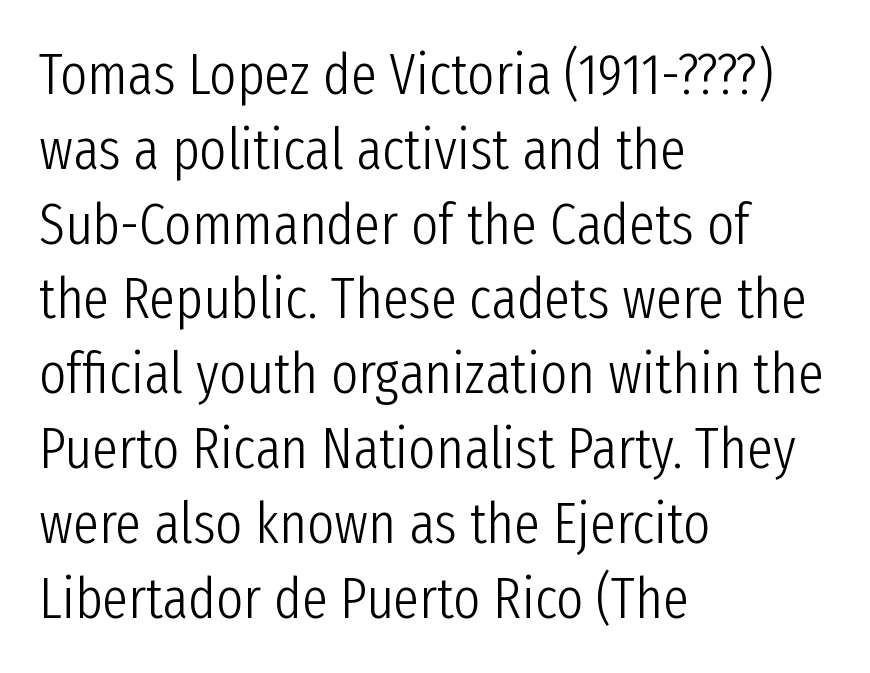
Weight: in the light-to-regular range. Compared with a centered layout, this one pins lines to the left instead. Does the leading feel generous? No, just average. The font's upright variant was chosen for this text. You could not count columns in this text — the font is proportionally spaced.
